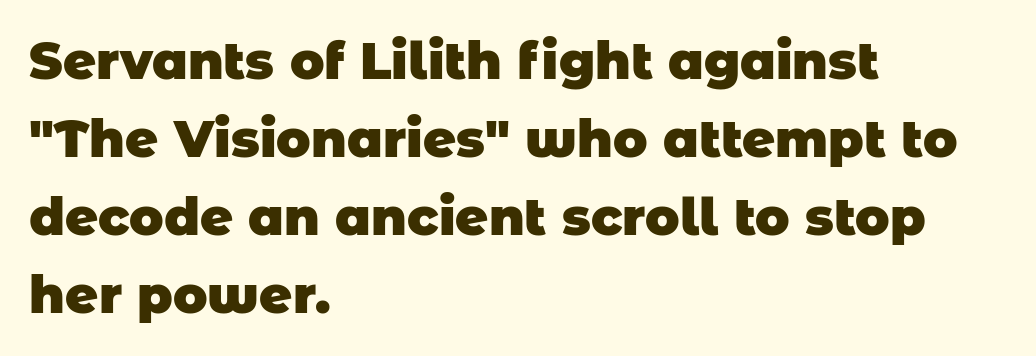
The image shows 51 px heavy sans-serif type; set left-aligned, normal line spacing (1.53x), normal letter spacing, not underlined; low stroke contrast and a large x-height.
